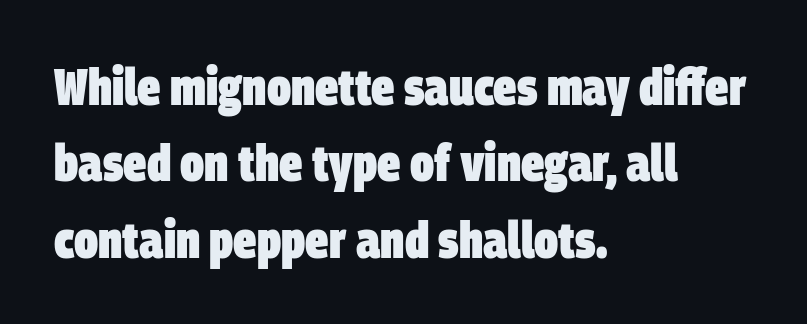
Q: Is the text bold? A: Yes.
Q: Is the typeface a serif or a sans-serif typeface? A: Sans-serif.
Q: Is the text underlined? A: No.
Q: How is the paragraph aligned? A: Left-aligned.
Q: Is the spacing between letters normal or unusually wide? A: Normal.
Q: Is the spacing between lines tight, normal or loose? A: Normal.
Q: Width (condensed, normal, or wide)? A: Condensed.
Q: Stroke contrast? A: Low.
Q: x-height? A: Large.
Q: Monospaced? A: No.
